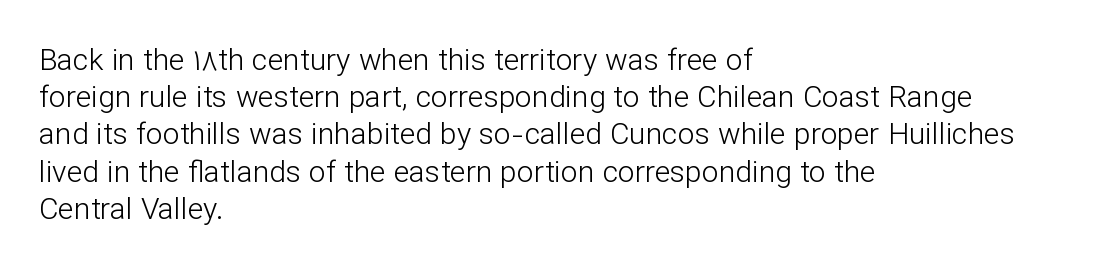
Q: Is the text bold? A: No.
Q: Is the text italic (slanted)? A: No, it is upright.
Q: Is the typeface a serif or a sans-serif typeface? A: Sans-serif.
Q: Is the text underlined? A: No.
Q: How is the paragraph aligned? A: Left-aligned.
Q: Is the spacing between letters normal or unusually wide? A: Normal.
Q: Width (condensed, normal, or wide)? A: Normal.
Q: Stroke contrast? A: Low.
Q: x-height? A: Medium.
Q: Monospaced? A: No.
